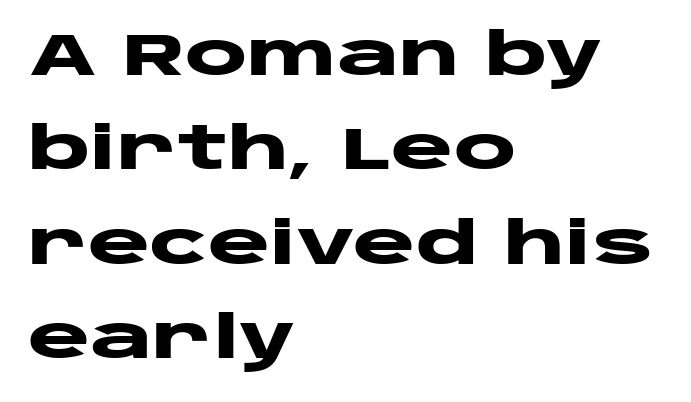
The designer left line spacing at the default. Does the weight exceed regular? Yes, all the way to bold. Serifs: no, the terminals of the letterforms are clean. The gaps between neighbouring characters are ordinary and unremarkable. Each letter keeps its own natural width here, so spacing adapts to shape.
